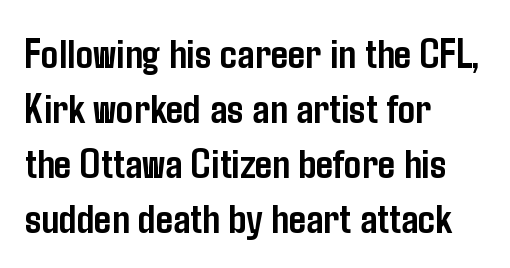
Letter spacing: default. The setting favours the left margin, as ordinary paragraphs usually do. Unmarked baselines from the first word to the last. The letters advance in unequal steps, a hallmark of proportional type. The rendering shows plain stroke endings on the letterforms — a sans-serif design. Every character sits straight up, as roman type does.
